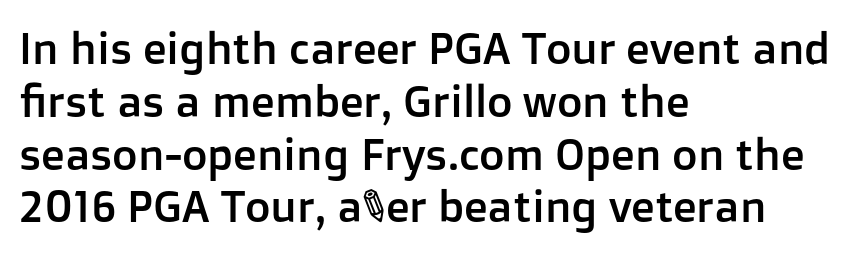
The image shows 44 px sans-serif type, upright; set left-aligned, line spacing 1.2x, normal letter spacing, not underlined; low stroke contrast and a medium x-height.
